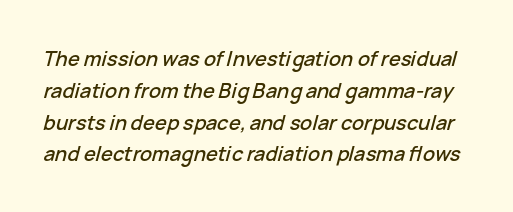
A typesetter would call this leading conventional body-copy spacing. Clear beneath every line of the passage. Tracking here is standard; glyphs follow each other at the usual distance. The letters are slanted; this is an italic face.
